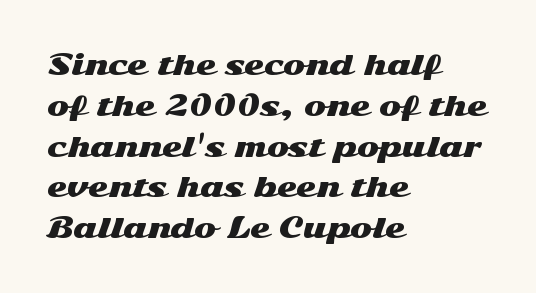
Q: Is the text italic (slanted)? A: Yes.
Q: Is the text underlined? A: No.
Q: How is the paragraph aligned? A: Left-aligned.
Q: Is the spacing between letters normal or unusually wide? A: Normal.
Q: Is the spacing between lines tight, normal or loose? A: Normal.
